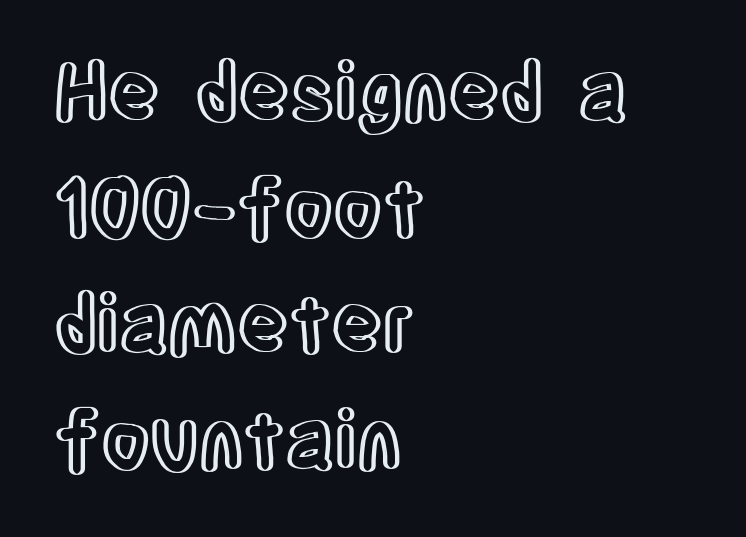
The image shows 79 px condensed type, upright; set left-aligned, normal line spacing (1.47x), normal letter spacing, not underlined; a large x-height.
